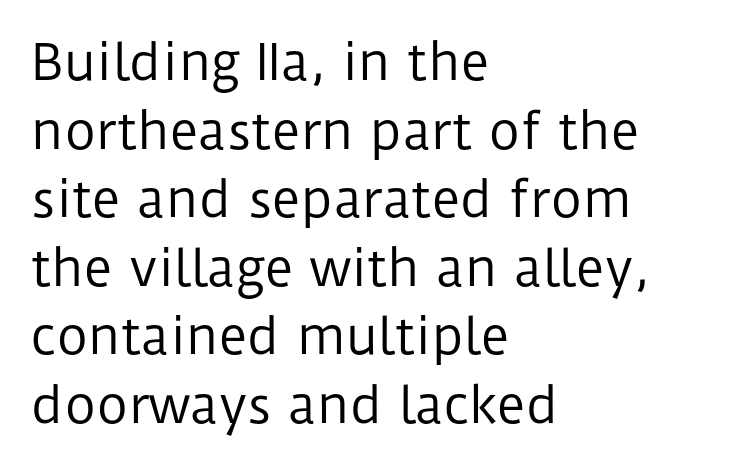
Regarding leading, the lines here are spaced in the standard way. Reading down the block, your eye returns to a fixed left position each line. Underlining? Definitely not there. You could not count columns in this text — the font is proportionally spaced. The font family rendered here belongs to the sans-serif group.
